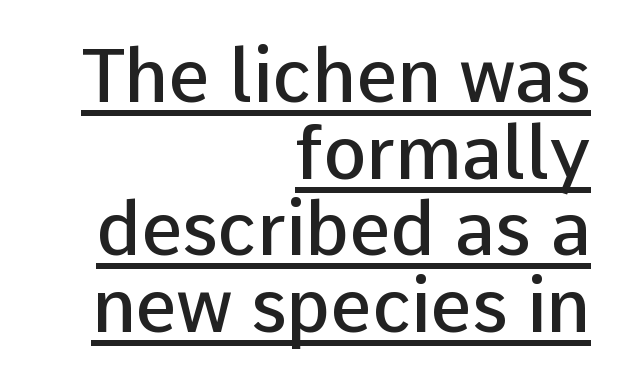
The image shows 73 px semibold sans-serif type, upright; set right-aligned, tight line spacing (1.05x), normal letter spacing, underlined; low stroke contrast and a medium x-height.
